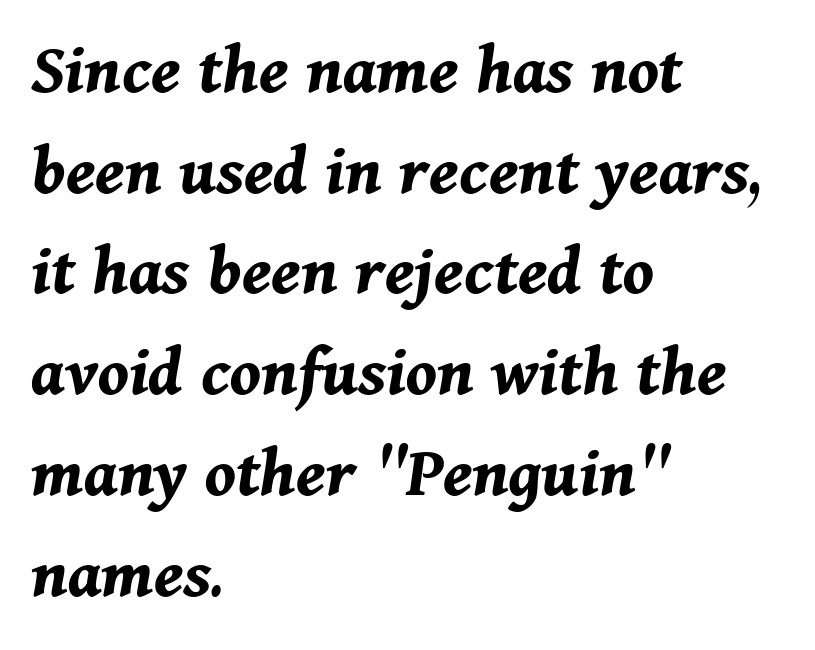
The image shows 73 px bold type, italic (leaning right); set left-aligned, normal line spacing (1.38x), normal letter spacing, not underlined; medium stroke contrast and a medium x-height.
